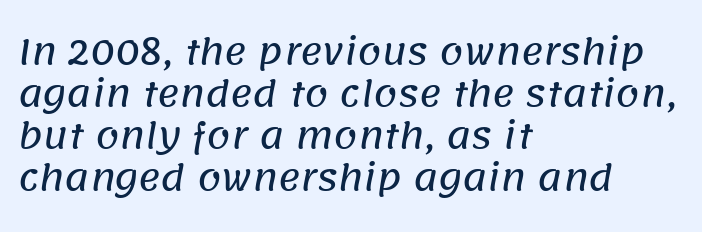
The image shows 34 px sans-serif type; set left-aligned, line spacing 1.24x, normal letter spacing, not underlined; low stroke contrast and a large x-height.
